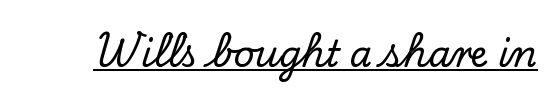
Q: Is the text italic (slanted)? A: Yes.
Q: Is the typeface a serif or a sans-serif typeface? A: Serif.
Q: Is the text underlined? A: Yes.
Q: Is the spacing between letters normal or unusually wide? A: Normal.
Q: Width (condensed, normal, or wide)? A: Normal.
Q: Stroke contrast? A: Low.
Q: x-height? A: Small.
Q: Monospaced? A: No.
